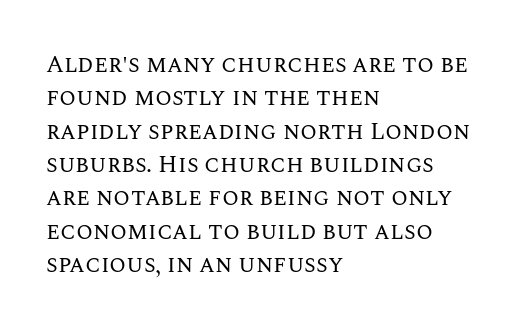
{"italic": "no", "bold": "no", "underline": "no", "align": "left", "line_spacing": "normal", "line_spacing_ratio": 1.39, "letter_spacing": "normal", "letter_spacing_em": 0.0, "glyph_px": 24}
